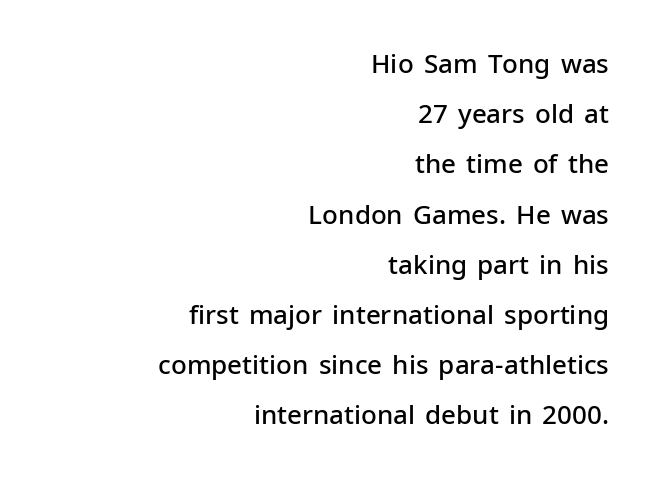
Q: Is the text bold? A: Semi-bold.
Q: Is the text italic (slanted)? A: No, it is upright.
Q: Is the text underlined? A: No.
Q: How is the paragraph aligned? A: Right-aligned.
Q: Is the spacing between letters normal or unusually wide? A: Normal.
Q: Is the spacing between lines tight, normal or loose? A: Loose.
